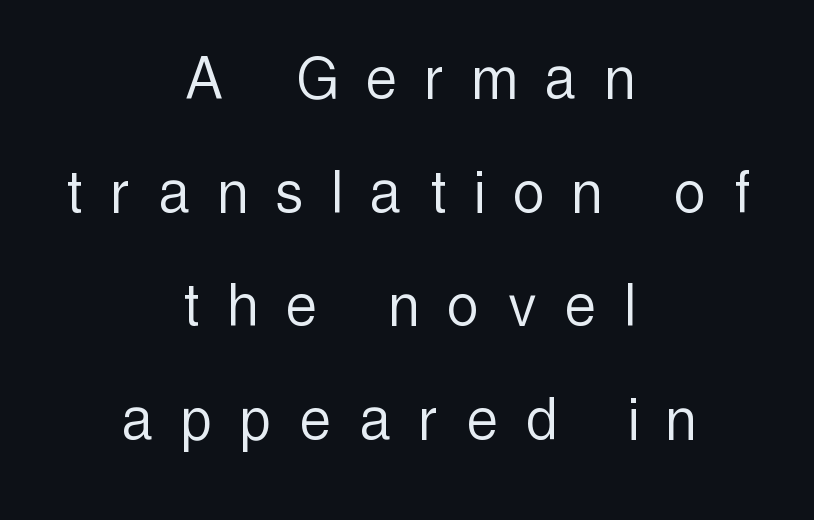
{"serif": "no", "italic": "no", "bold": "no", "weight": "light", "width": "condensed", "x_height": "medium", "monospaced": "no", "underline": "no", "align": "center", "line_spacing": "normal", "line_spacing_ratio": 1.67, "letter_spacing": "wide", "letter_spacing_em": 0.44, "glyph_px": 68}
